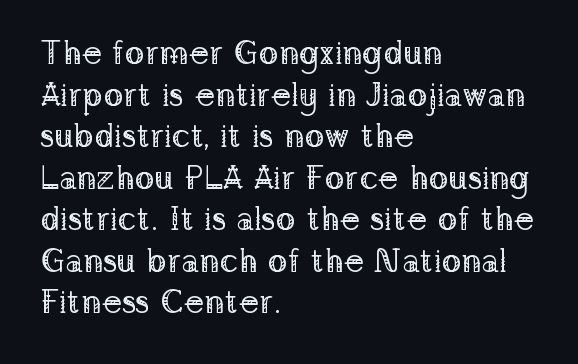
Q: Is the text bold? A: No.
Q: Is the text italic (slanted)? A: No, it is upright.
Q: Is the typeface a serif or a sans-serif typeface? A: Serif.
Q: Is the text underlined? A: No.
Q: How is the paragraph aligned? A: Left-aligned.
Q: Is the spacing between letters normal or unusually wide? A: Normal.
Q: Is the spacing between lines tight, normal or loose? A: Normal.
Q: Width (condensed, normal, or wide)? A: Normal.
Q: Stroke contrast? A: Low.
Q: x-height? A: Medium.
Q: Monospaced? A: No.
